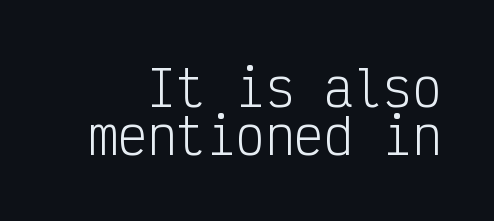
The image shows 49 px light, condensed sans-serif type, upright, monospaced; set tight line spacing (0.97x), normal letter spacing, not underlined; low stroke contrast and a medium x-height.
